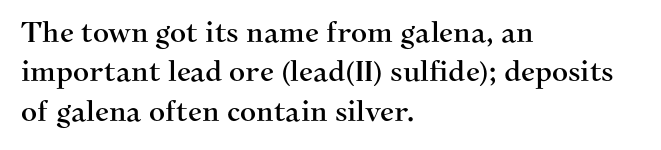
Q: Is the text italic (slanted)? A: No, it is upright.
Q: Is the typeface a serif or a sans-serif typeface? A: Serif.
Q: Is the text underlined? A: No.
Q: How is the paragraph aligned? A: Left-aligned.
Q: Is the spacing between letters normal or unusually wide? A: Normal.
Q: Is the spacing between lines tight, normal or loose? A: Normal.
Q: Width (condensed, normal, or wide)? A: Normal.
Q: Stroke contrast? A: Medium.
Q: x-height? A: Medium.
Q: Monospaced? A: No.
